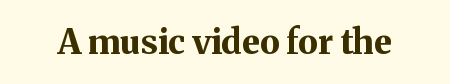
The image shows 34 px bold serif type, upright; set normal letter spacing, not underlined; medium stroke contrast and a medium x-height.
